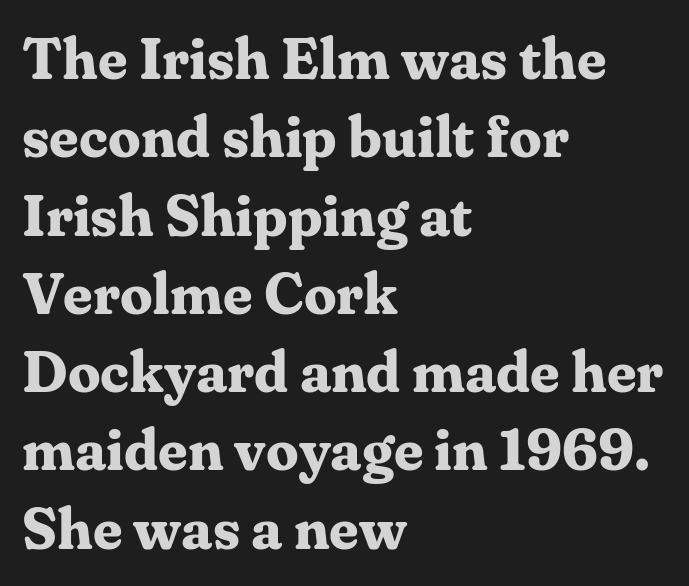
{"serif": "yes", "italic": "no", "bold": "yes", "weight": "bold", "width": "normal", "stroke_contrast": "medium", "x_height": "medium", "monospaced": "no", "underline": "no", "align": "left", "line_spacing": "normal", "line_spacing_ratio": 1.35, "letter_spacing": "normal", "letter_spacing_em": 0.0, "glyph_px": 58}
